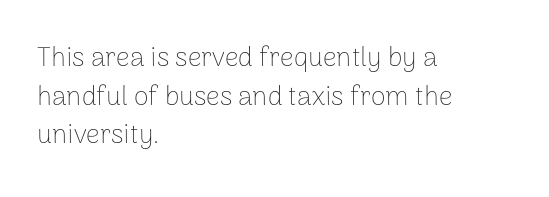
Stroke thickness stays within the range of a standard reading face or lighter. Notice how descenders clear the ascenders below comfortably — that's standard leading. There is no visible air inserted between adjacent glyphs. Casual observation: everything's shoved over to the left. The specimen omits any rule beneath the text block's lines. The letters stand straight up with perfectly vertical stems.
